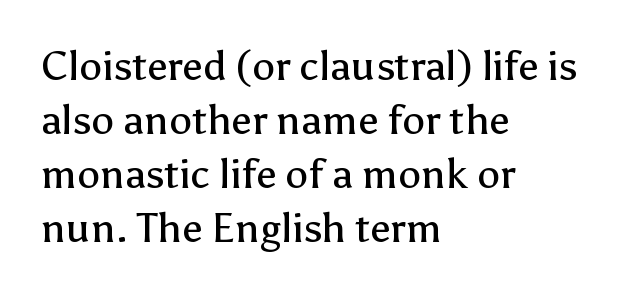
{"serif": "no", "italic": "no", "bold": "no", "weight": "regular", "width": "normal", "stroke_contrast": "low", "x_height": "medium", "monospaced": "no", "underline": "no", "align": "left", "line_spacing": "normal", "line_spacing_ratio": 1.32, "letter_spacing": "normal", "letter_spacing_em": 0.0, "glyph_px": 41}
